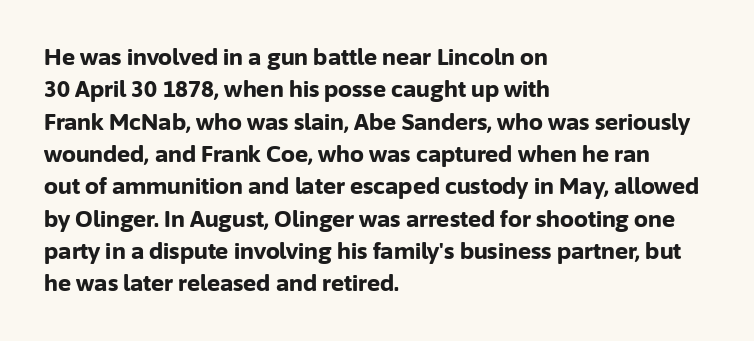
This block has exactly the height ordinary leading produces. A roman cut, with each character standing at attention. Typesetter's note: full bold, strokes at maximum text heaviness. The rendering anchors every line to the left-hand side.
